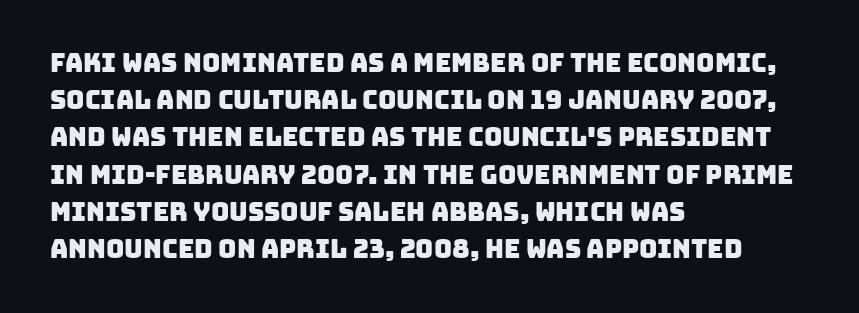
The image shows 25 px text type; set left-aligned, normal line spacing (1.49x), normal letter spacing, not underlined.
